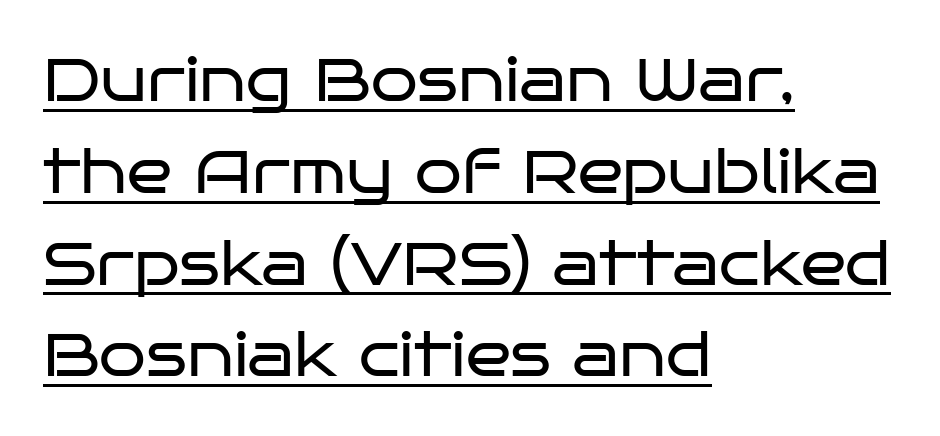
The image shows 60 px regular-weight, wide sans-serif type, upright; set left-aligned, normal line spacing (1.53x), normal letter spacing, underlined; low stroke contrast and a large x-height.
